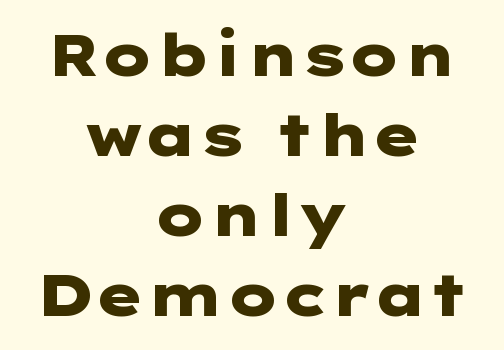
This rendering employs a face without finishing strokes, i.e., a sans-serif. Is the block centered? Yes — each line is placed symmetrically about the middle. Compared with typical paragraphs, the rows here are spaced about the same. Look at the stroke-to-counter ratio: heavy, a bold.
